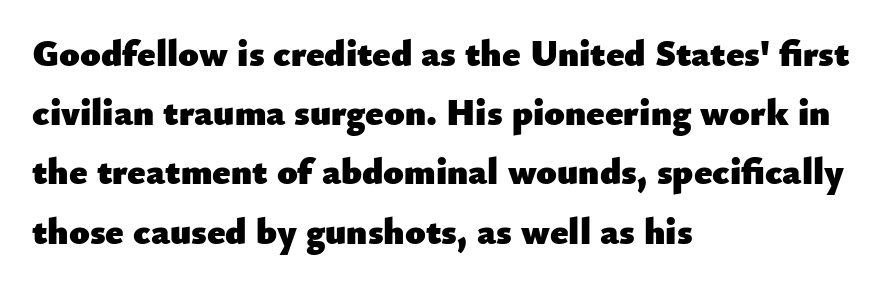
{"serif": "no", "italic": "no", "bold": "yes", "weight": "heavy", "width": "normal", "stroke_contrast": "low", "x_height": "small", "monospaced": "no", "underline": "no", "align": "left", "line_spacing": "normal", "line_spacing_ratio": 1.6, "letter_spacing": "normal", "letter_spacing_em": 0.0, "glyph_px": 37}
